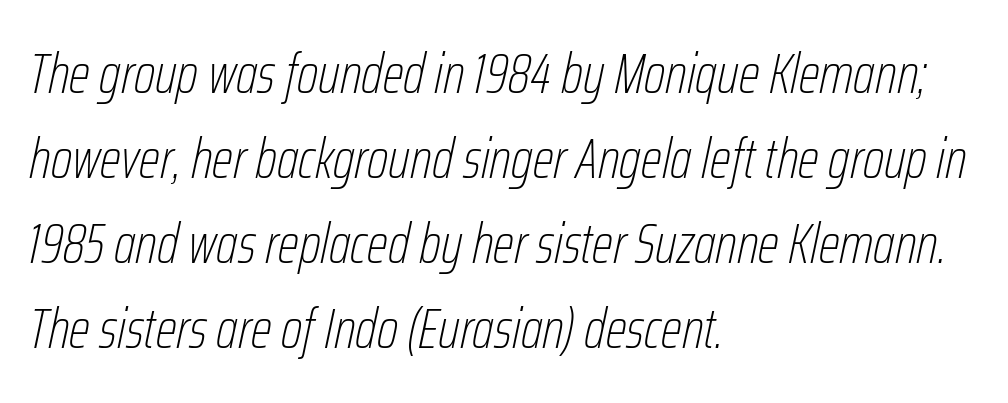
Q: Is the text bold? A: No.
Q: Is the text italic (slanted)? A: Yes, it leans right by about 12 degrees.
Q: Is the text underlined? A: No.
Q: How is the paragraph aligned? A: Left-aligned.
Q: Is the spacing between letters normal or unusually wide? A: Normal.
Q: Is the spacing between lines tight, normal or loose? A: Normal.
Q: Width (condensed, normal, or wide)? A: Condensed.
Q: Stroke contrast? A: Low.
Q: x-height? A: Medium.
Q: Monospaced? A: No.
